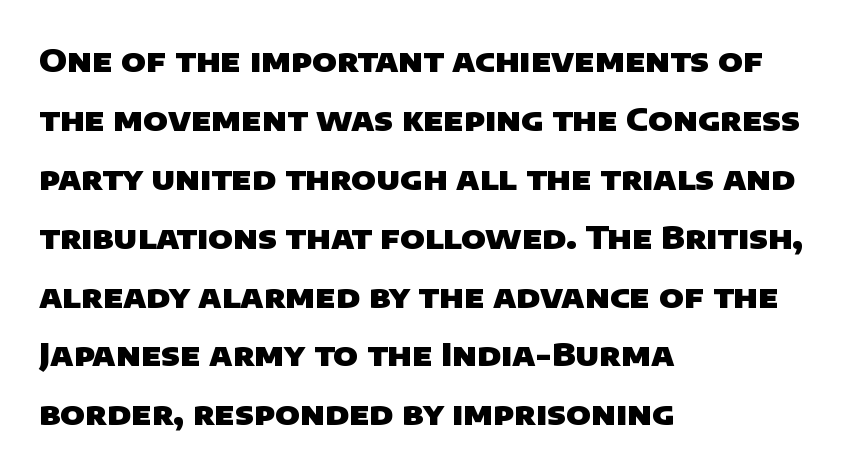
{"serif": "no", "bold": "yes", "weight": "heavy", "width": "normal", "stroke_contrast": "low", "x_height": "large", "monospaced": "no", "underline": "no", "align": "left", "line_spacing_ratio": 1.84, "letter_spacing": "normal", "letter_spacing_em": 0.0, "glyph_px": 32}
